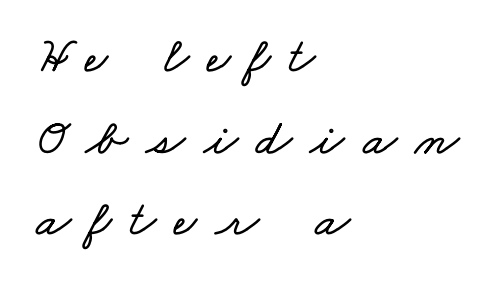
This block has exactly the height ordinary leading produces. The lines are quadded left. The line texture is sparse and dotted thanks to wide tracking. This sample has the flowing, uneven cadence of proportional lettering. Bare-footed words on every line.
